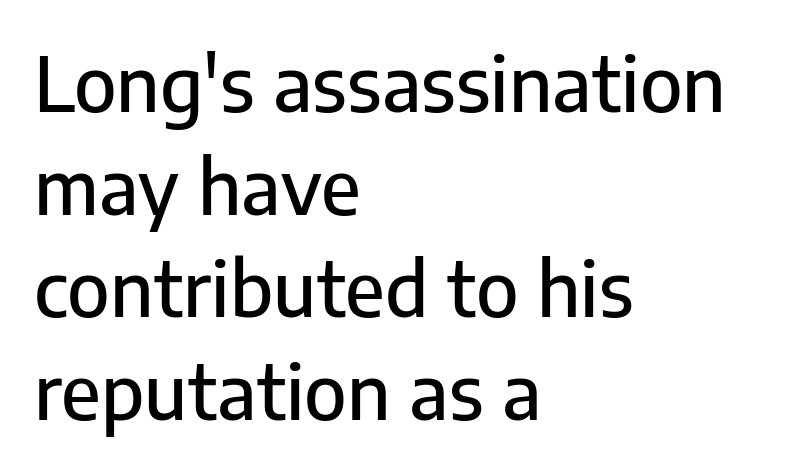
The image shows 75 px sans-serif type, upright; set left-aligned, normal line spacing (1.37x), normal letter spacing, not underlined; low stroke contrast and a medium x-height.
